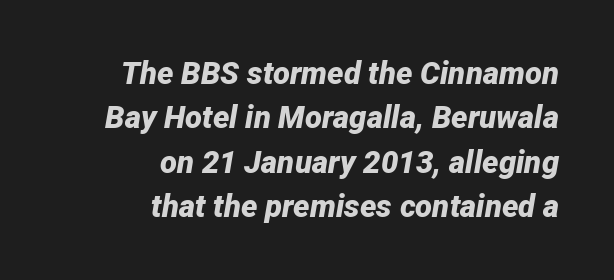
{"italic": "yes", "lean": "right", "slant_degrees": 12, "bold": "yes", "weight": "bold", "width": "normal", "stroke_contrast": "low", "x_height": "medium", "monospaced": "no", "underline": "no", "align": "right", "line_spacing": "normal", "line_spacing_ratio": 1.43, "letter_spacing": "normal", "letter_spacing_em": 0.0, "glyph_px": 31}
